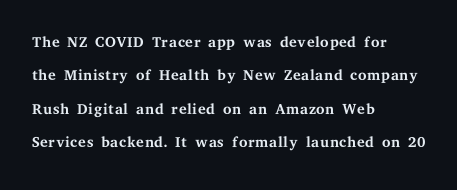
Q: Is the text bold? A: No.
Q: Is the text italic (slanted)? A: No, it is upright.
Q: Is the text underlined? A: No.
Q: How is the paragraph aligned? A: Left-aligned.
Q: Is the spacing between letters normal or unusually wide? A: Normal.
Q: Is the spacing between lines tight, normal or loose? A: Normal.
